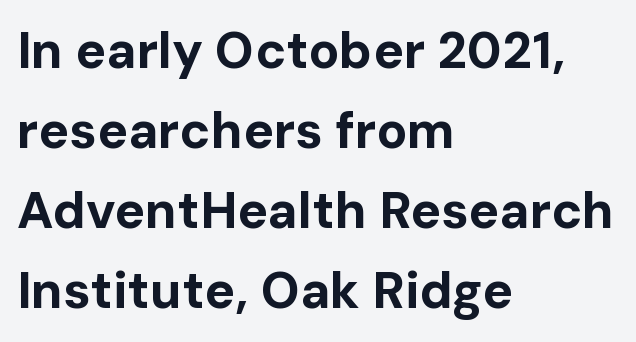
Q: Is the text bold? A: Yes.
Q: Is the text italic (slanted)? A: No, it is upright.
Q: Is the typeface a serif or a sans-serif typeface? A: Sans-serif.
Q: Is the text underlined? A: No.
Q: How is the paragraph aligned? A: Left-aligned.
Q: Is the spacing between letters normal or unusually wide? A: Normal.
Q: Is the spacing between lines tight, normal or loose? A: Normal.
Q: Width (condensed, normal, or wide)? A: Normal.
Q: Stroke contrast? A: Low.
Q: x-height? A: Medium.
Q: Monospaced? A: No.
